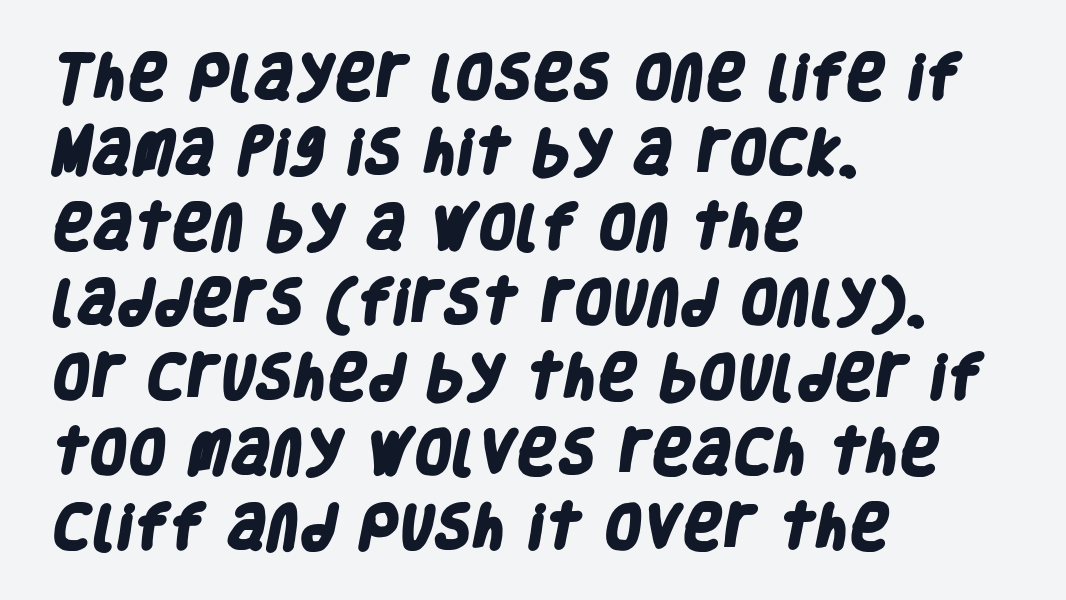
Weight: bold. Is this a fixed-width face? No — the glyphs have proportional, varying widths. The passage shown stacks its lines at a standard gap. Observe the absence of serifs on each vertical stroke in this sample. Left-aligned paragraph, ragged on the right.
